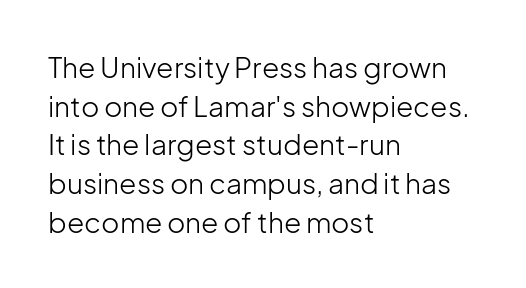
Q: Is the text bold? A: No.
Q: Is the text italic (slanted)? A: No, it is upright.
Q: Is the typeface a serif or a sans-serif typeface? A: Sans-serif.
Q: Is the text underlined? A: No.
Q: How is the paragraph aligned? A: Left-aligned.
Q: Is the spacing between letters normal or unusually wide? A: Normal.
Q: Is the spacing between lines tight, normal or loose? A: Normal.
Q: Width (condensed, normal, or wide)? A: Normal.
Q: Stroke contrast? A: Low.
Q: x-height? A: Medium.
Q: Monospaced? A: No.
